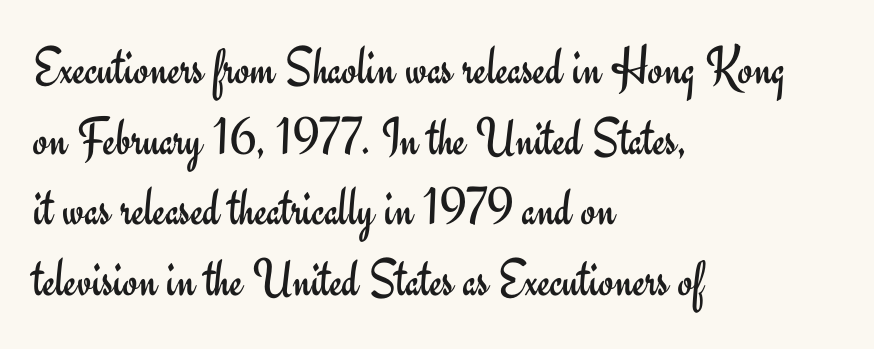
{"serif": "no", "bold": "no", "weight": "regular", "width": "normal", "stroke_contrast": "low", "x_height": "small", "monospaced": "no", "underline": "no", "align": "left", "line_spacing": "normal", "line_spacing_ratio": 1.31, "letter_spacing": "normal", "letter_spacing_em": 0.0, "glyph_px": 54}
